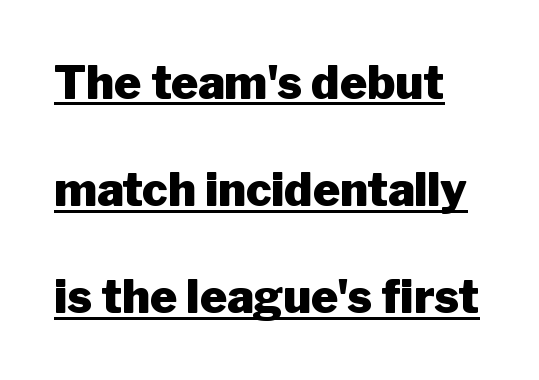
{"serif": "no", "italic": "no", "bold": "yes", "weight": "heavy", "width": "normal", "stroke_contrast": "low", "x_height": "medium", "monospaced": "no", "underline": "yes", "line_spacing": "loose", "line_spacing_ratio": 2.33, "letter_spacing": "normal", "letter_spacing_em": 0.0, "glyph_px": 46}
